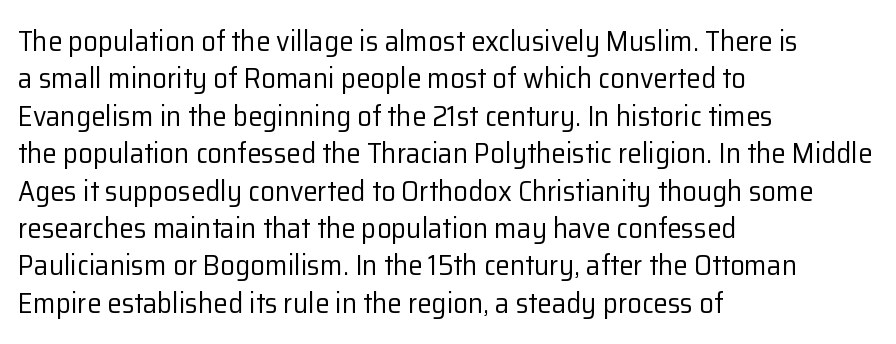
The image shows 29 px regular-weight sans-serif type, upright; set left-aligned, normal line spacing (1.29x), normal letter spacing, not underlined; low stroke contrast and a medium x-height.
